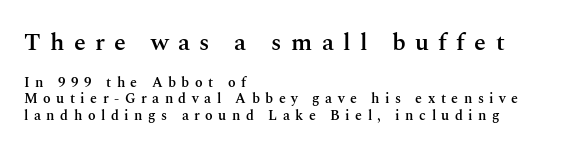
{"italic": "no", "bold": "semi", "underline": "no", "align": "left", "line_spacing_ratio": 1.19, "letter_spacing": "wide", "letter_spacing_em": 0.39, "larger_block": "first", "size_ratio": 1.71, "glyph_px": 24}
